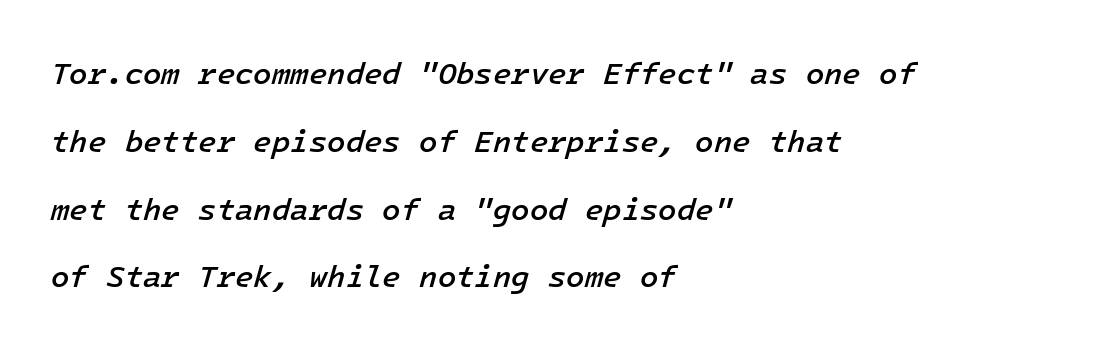
{"italic": "yes", "lean": "right", "slant_degrees": 16, "bold": "semi", "weight": "semibold", "width": "normal", "stroke_contrast": "low", "x_height": "medium", "underline": "no", "align": "left", "line_spacing": "loose", "line_spacing_ratio": 2.26, "letter_spacing": "normal", "letter_spacing_em": 0.0, "glyph_px": 30}
